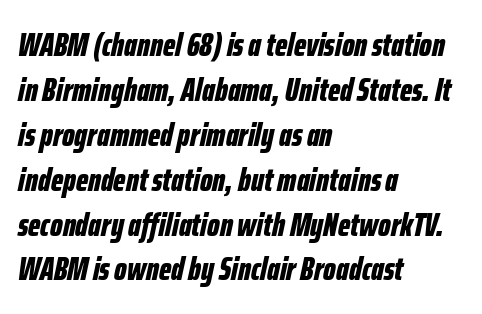
Q: Is the text bold? A: Yes.
Q: Is the text italic (slanted)? A: Yes, it leans right by about 12 degrees.
Q: Is the text underlined? A: No.
Q: How is the paragraph aligned? A: Left-aligned.
Q: Is the spacing between letters normal or unusually wide? A: Normal.
Q: Is the spacing between lines tight, normal or loose? A: Normal.
Q: Width (condensed, normal, or wide)? A: Condensed.
Q: Stroke contrast? A: Low.
Q: x-height? A: Medium.
Q: Monospaced? A: No.
